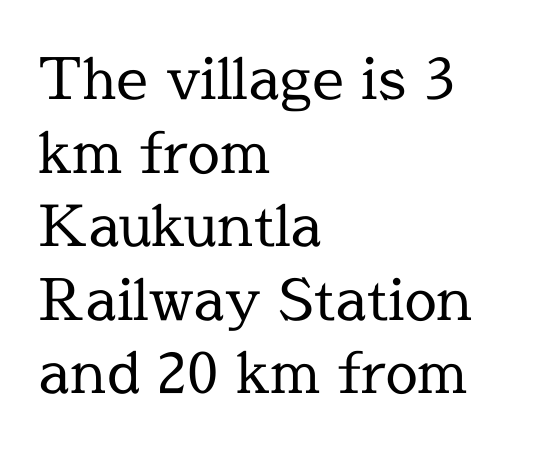
Q: Is the text bold? A: No.
Q: Is the text italic (slanted)? A: No, it is upright.
Q: Is the typeface a serif or a sans-serif typeface? A: Serif.
Q: Is the text underlined? A: No.
Q: How is the paragraph aligned? A: Left-aligned.
Q: Is the spacing between letters normal or unusually wide? A: Normal.
Q: Is the spacing between lines tight, normal or loose? A: Normal.
Q: Width (condensed, normal, or wide)? A: Normal.
Q: x-height? A: Medium.
Q: Monospaced? A: No.
